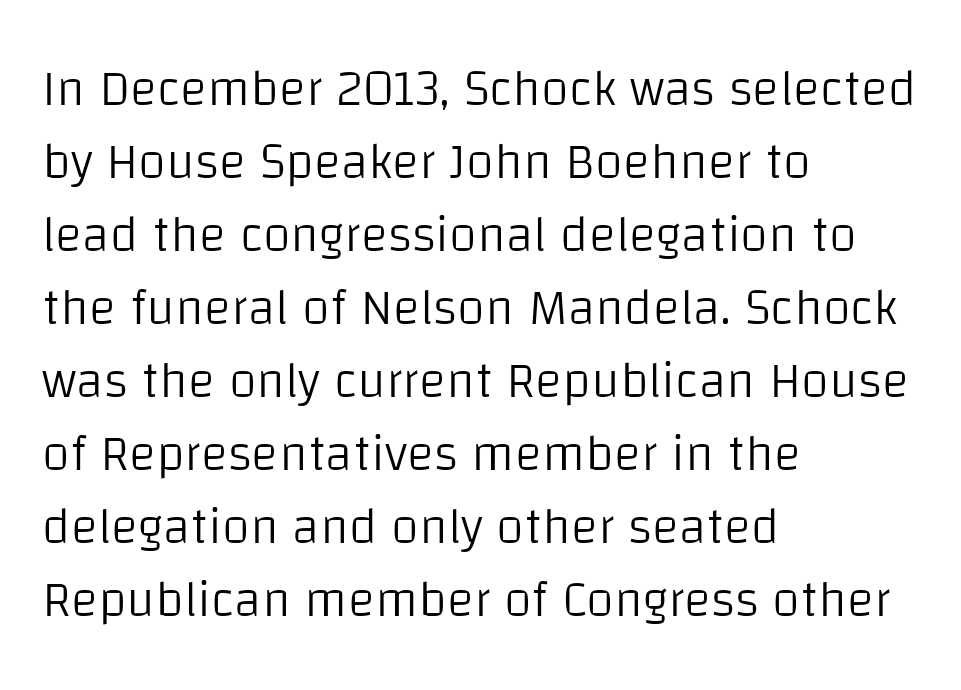
{"serif": "no", "italic": "no", "bold": "no", "weight": "light", "width": "normal", "stroke_contrast": "low", "x_height": "large", "monospaced": "no", "underline": "no", "align": "left", "line_spacing": "normal", "line_spacing_ratio": 1.43, "letter_spacing": "normal", "letter_spacing_em": 0.0, "glyph_px": 51}
